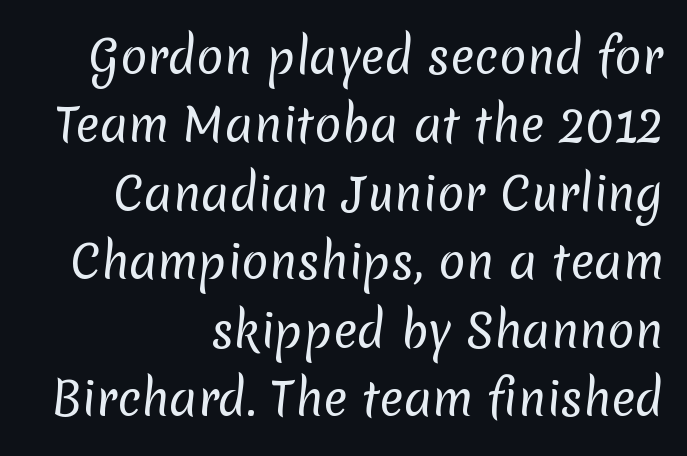
The image shows 45 px regular-weight sans-serif type; set right-aligned, normal line spacing (1.52x), normal letter spacing, not underlined; low stroke contrast and a medium x-height.
